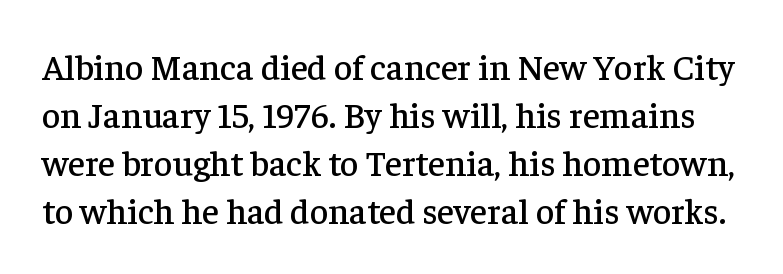
Q: Is the text italic (slanted)? A: No, it is upright.
Q: Is the typeface a serif or a sans-serif typeface? A: Serif.
Q: Is the text underlined? A: No.
Q: Is the spacing between letters normal or unusually wide? A: Normal.
Q: Is the spacing between lines tight, normal or loose? A: Normal.
Q: Width (condensed, normal, or wide)? A: Normal.
Q: Stroke contrast? A: Low.
Q: x-height? A: Medium.
Q: Monospaced? A: No.
